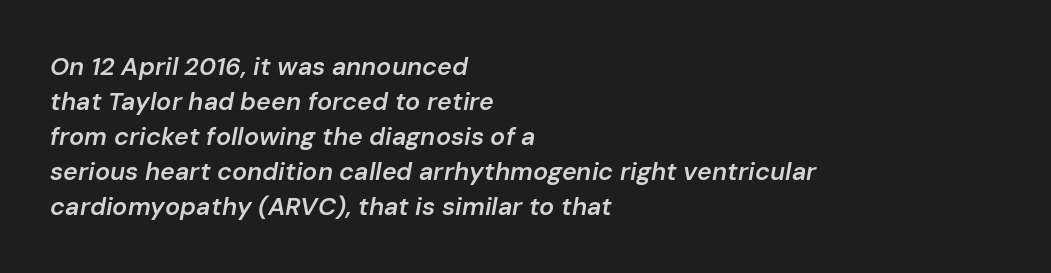
Q: Is the text bold? A: Semi-bold.
Q: Is the text italic (slanted)? A: Yes, it leans right by about 10 degrees.
Q: Is the text underlined? A: No.
Q: How is the paragraph aligned? A: Left-aligned.
Q: Is the spacing between letters normal or unusually wide? A: Normal.
Q: Is the spacing between lines tight, normal or loose? A: Normal.
